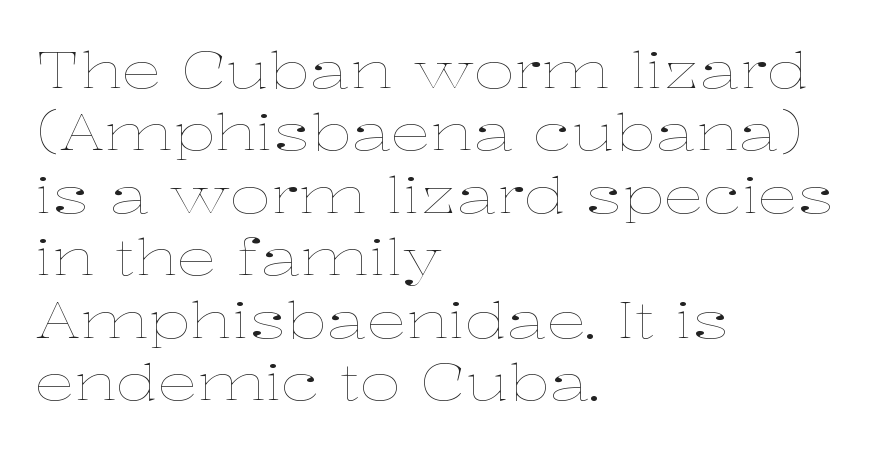
Q: Is the text bold? A: No.
Q: Is the text italic (slanted)? A: No, it is upright.
Q: Is the text underlined? A: No.
Q: How is the paragraph aligned? A: Left-aligned.
Q: Is the spacing between letters normal or unusually wide? A: Normal.
Q: Is the spacing between lines tight, normal or loose? A: Normal.
Q: Width (condensed, normal, or wide)? A: Wide.
Q: Stroke contrast? A: Low.
Q: x-height? A: Medium.
Q: Monospaced? A: No.
